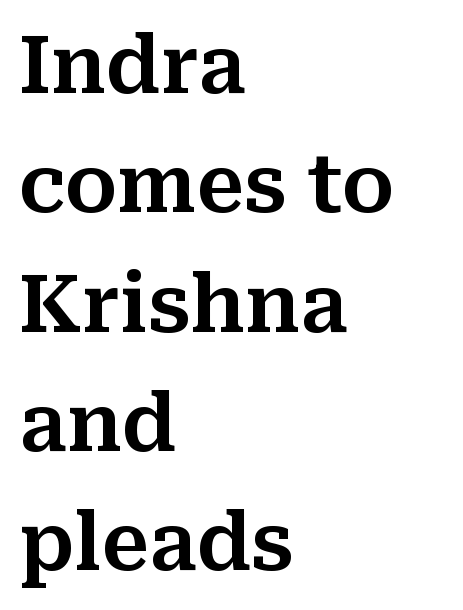
Little horizontal feet cap the strokes, marking this as serif type. Looks like regular typesetting: each glyph gets only the width it needs. Short note: letters normally spaced. This rendering uses left alignment, leaving the right contour irregular. Quick note: underline off. Vertical strokes here are truly vertical.
